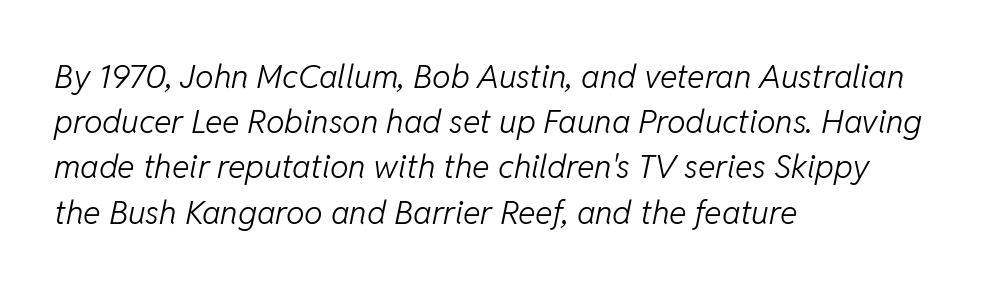
The image shows 33 px light type, italic (leaning right); set left-aligned, normal line spacing (1.37x), normal letter spacing, not underlined; low stroke contrast and a medium x-height.
